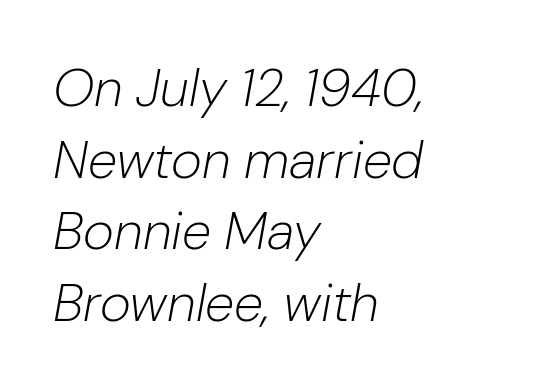
Glance below the letters and you will spot only blank space. The passage shown has conventional tracking throughout. You could not count columns in this text — the font is proportionally spaced. If you measured baseline to baseline, you'd find a middling distance. Nothing heavy about these letters — not bold at all. Alignment: flush left.
